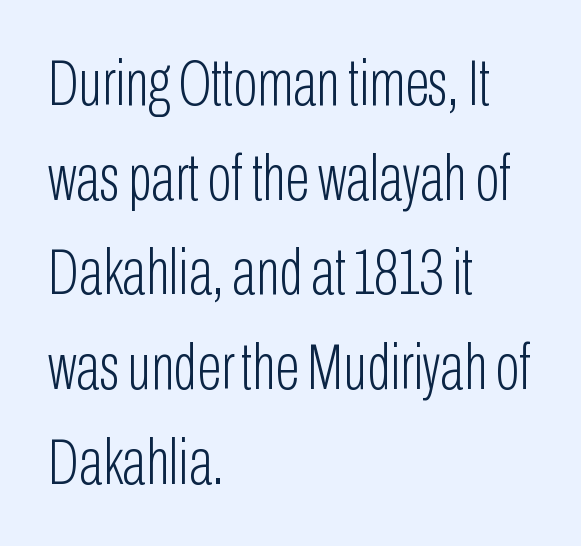
Q: Is the text bold? A: No.
Q: Is the text italic (slanted)? A: No, it is upright.
Q: Is the typeface a serif or a sans-serif typeface? A: Sans-serif.
Q: Is the text underlined? A: No.
Q: How is the paragraph aligned? A: Left-aligned.
Q: Is the spacing between letters normal or unusually wide? A: Normal.
Q: Is the spacing between lines tight, normal or loose? A: Normal.
Q: Width (condensed, normal, or wide)? A: Condensed.
Q: Stroke contrast? A: Low.
Q: x-height? A: Medium.
Q: Monospaced? A: No.
